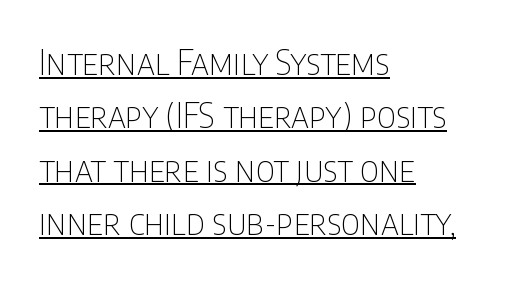
Q: Is the text bold? A: No.
Q: Is the text italic (slanted)? A: No, it is upright.
Q: Is the typeface a serif or a sans-serif typeface? A: Sans-serif.
Q: Is the text underlined? A: Yes.
Q: How is the paragraph aligned? A: Left-aligned.
Q: Is the spacing between letters normal or unusually wide? A: Normal.
Q: Is the spacing between lines tight, normal or loose? A: Normal.
Q: Width (condensed, normal, or wide)? A: Condensed.
Q: Stroke contrast? A: Low.
Q: x-height? A: Large.
Q: Monospaced? A: No.
